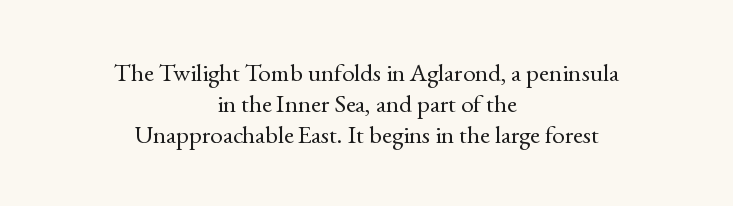
Ascenders rise straight up at ninety degrees. The weight tops out at a normal text grade. The rendering keeps characters at their native spacing. This sample is center-justified, so both line endings float freely.
